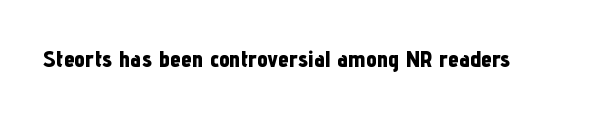
The image shows 24 px bold type, upright; set normal letter spacing, not underlined.
